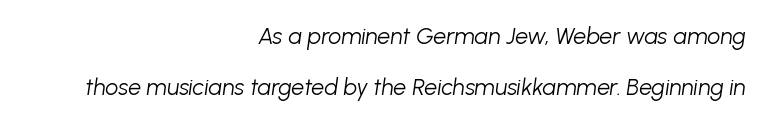
{"italic": "yes", "lean": "right", "slant_degrees": 8, "bold": "no", "underline": "no", "align": "right", "line_spacing": "loose", "line_spacing_ratio": 2.23, "letter_spacing": "normal", "letter_spacing_em": 0.0, "glyph_px": 23}
